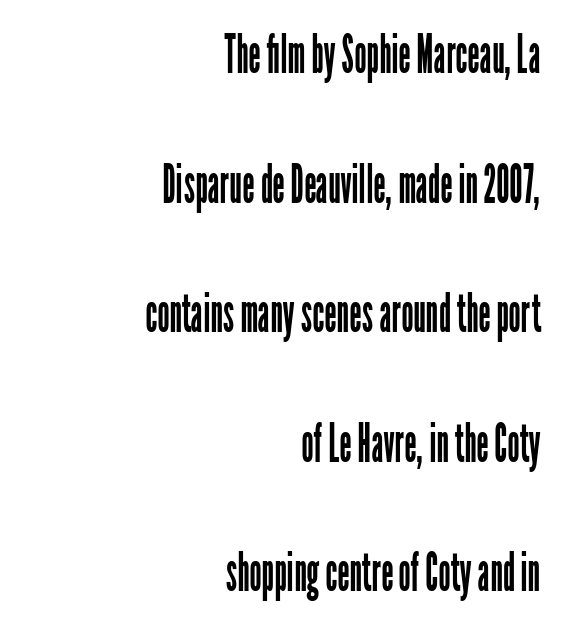
Nope, no serifs anywhere on these letters. This is the regular roman posture of the typeface. These lines stand farther apart than default settings would place them. The typesetter chose a ragged-left arrangement here. Stems here are at most as thick as an everyday book face. Bare-footed words on every line.
